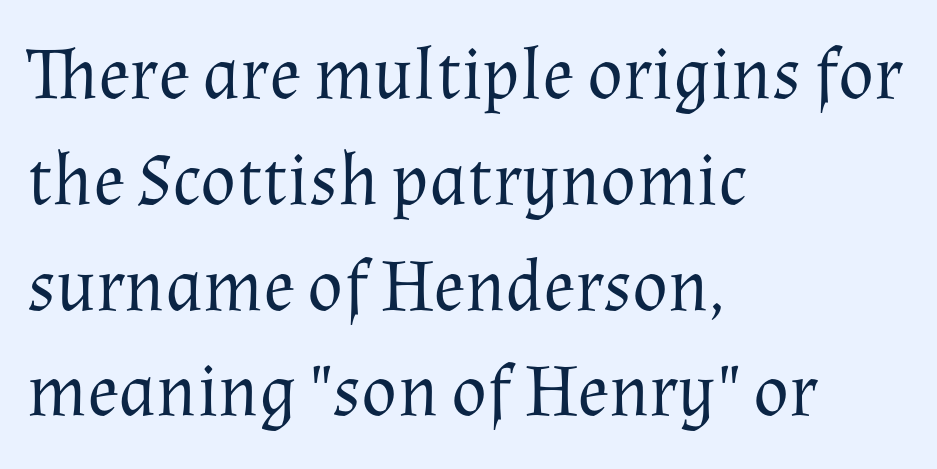
Q: Is the text bold? A: No.
Q: Is the text italic (slanted)? A: No, it is upright.
Q: Is the typeface a serif or a sans-serif typeface? A: Serif.
Q: Is the text underlined? A: No.
Q: How is the paragraph aligned? A: Left-aligned.
Q: Is the spacing between letters normal or unusually wide? A: Normal.
Q: Is the spacing between lines tight, normal or loose? A: Normal.
Q: Width (condensed, normal, or wide)? A: Normal.
Q: Stroke contrast? A: Medium.
Q: x-height? A: Medium.
Q: Monospaced? A: No.
